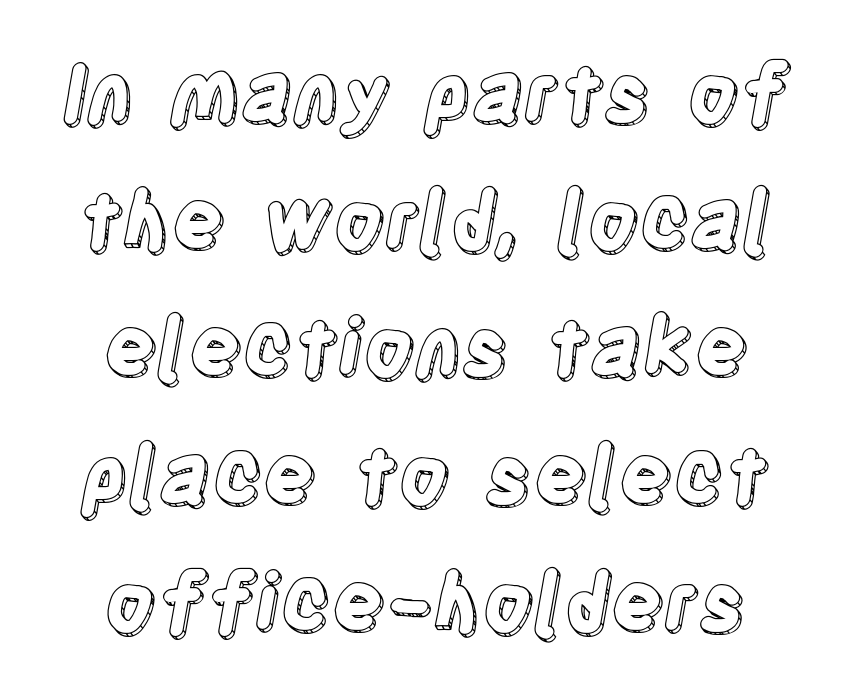
Q: Is the text italic (slanted)? A: Yes.
Q: Is the text underlined? A: No.
Q: Is the spacing between letters normal or unusually wide? A: Normal.
Q: Is the spacing between lines tight, normal or loose? A: Normal.
Q: Width (condensed, normal, or wide)? A: Condensed.
Q: x-height? A: Large.
Q: Monospaced? A: No.
